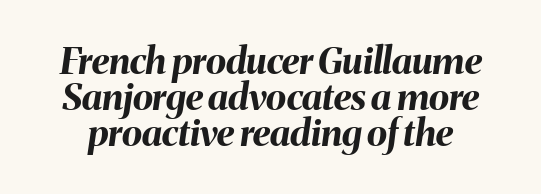
Q: Is the text bold? A: Yes.
Q: Is the text italic (slanted)? A: Yes, it leans right by about 8 degrees.
Q: Is the text underlined? A: No.
Q: Is the spacing between letters normal or unusually wide? A: Normal.
Q: Is the spacing between lines tight, normal or loose? A: Tight.
Q: Width (condensed, normal, or wide)? A: Normal.
Q: Stroke contrast? A: Medium.
Q: x-height? A: Medium.
Q: Monospaced? A: No.
